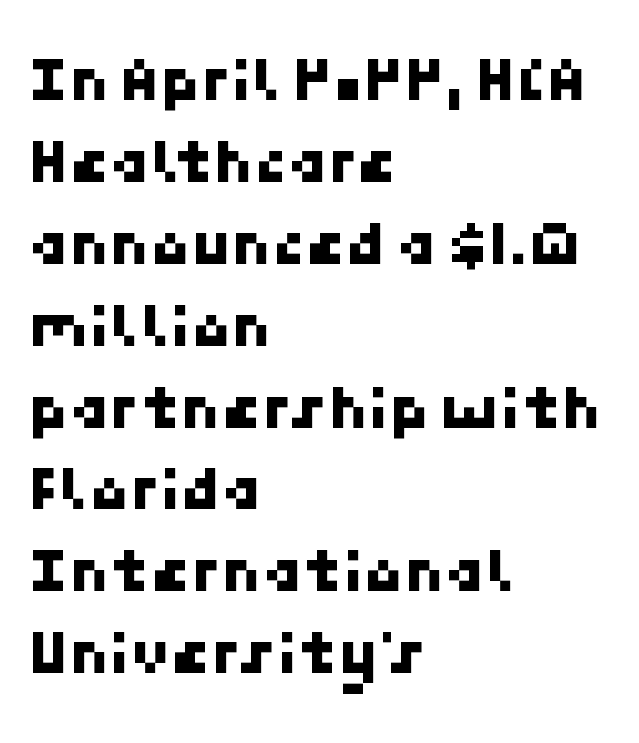
Line starts are locked; line ends wander. Typographically, this falls in the sans-serif category. Any mark beneath the type? The region is blank. This sample uses plain, unmodified letter spacing.
